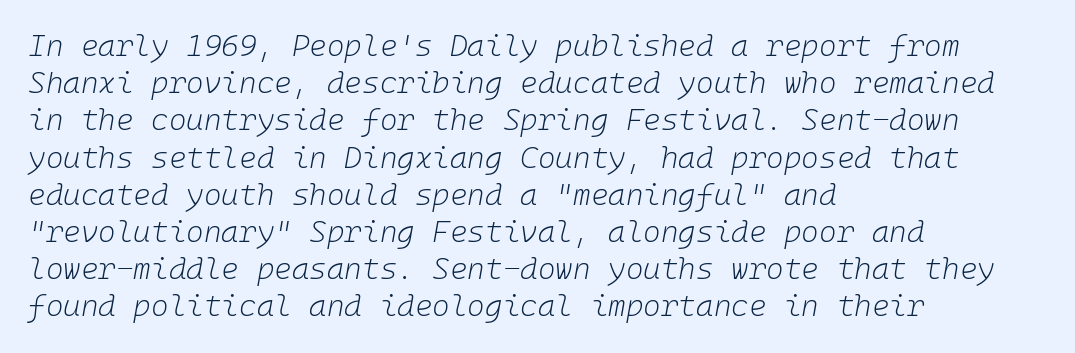
The passage shown has conventional tracking throughout. Nothing heavy about these letters — not bold at all. The rendering applies a slant to the glyphs. The space beneath each line is pristine and unruled.
